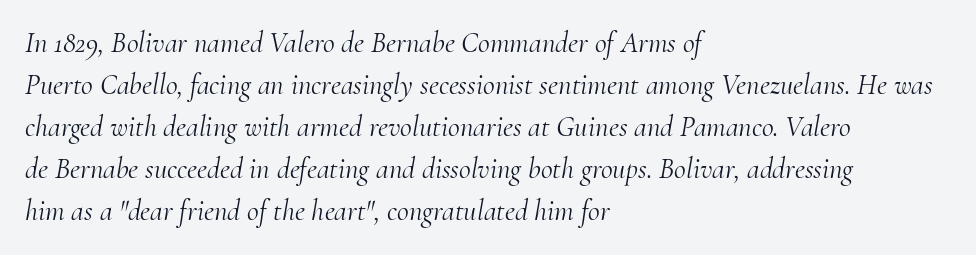
The image shows 29 px light serif type, italic (leaning right); set left-aligned, normal line spacing (1.45x), normal letter spacing, not underlined; medium stroke contrast and a small x-height.
